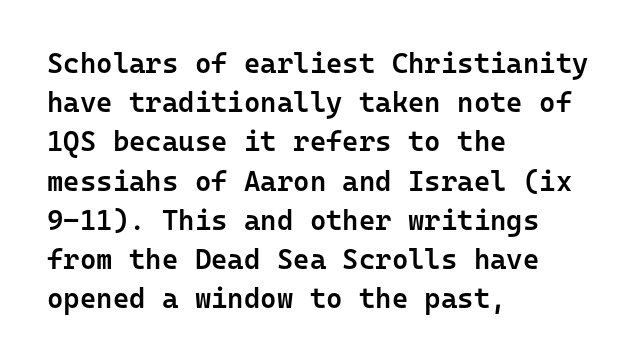
{"serif": "no", "italic": "no", "bold": "semi", "weight": "semibold", "width": "normal", "stroke_contrast": "low", "x_height": "medium", "monospaced": "yes", "underline": "no", "align": "left", "line_spacing": "normal", "line_spacing_ratio": 1.4, "letter_spacing": "normal", "letter_spacing_em": 0.0, "glyph_px": 28}
